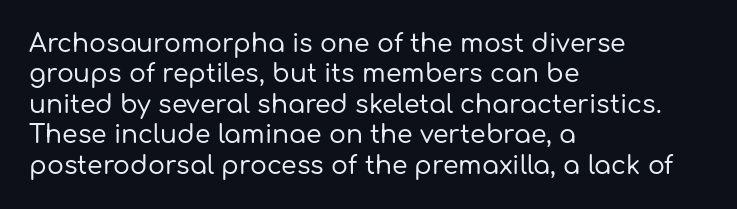
Q: Is the text italic (slanted)? A: No, it is upright.
Q: Is the text underlined? A: No.
Q: How is the paragraph aligned? A: Left-aligned.
Q: Is the spacing between letters normal or unusually wide? A: Normal.
